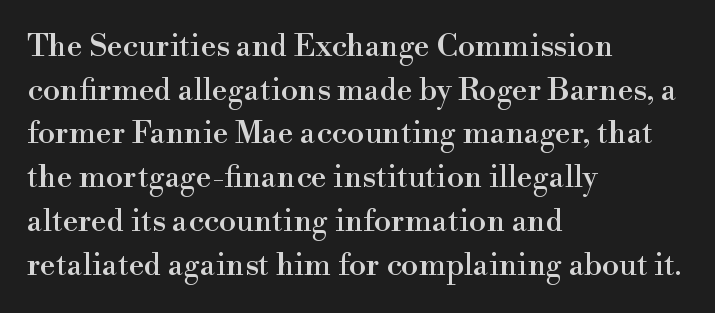
Q: Is the text italic (slanted)? A: No, it is upright.
Q: Is the typeface a serif or a sans-serif typeface? A: Serif.
Q: Is the text underlined? A: No.
Q: How is the paragraph aligned? A: Left-aligned.
Q: Is the spacing between letters normal or unusually wide? A: Normal.
Q: Is the spacing between lines tight, normal or loose? A: Normal.
Q: Width (condensed, normal, or wide)? A: Normal.
Q: x-height? A: Small.
Q: Monospaced? A: No.
